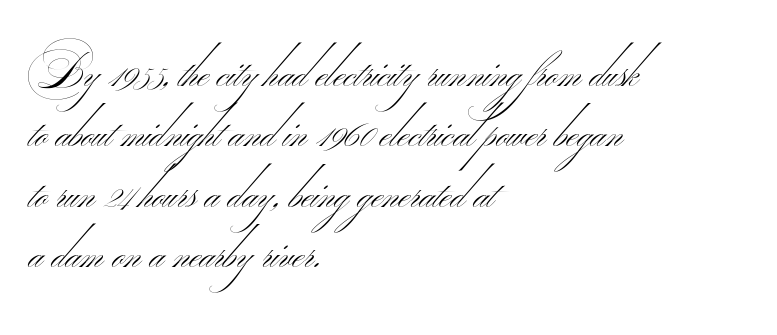
{"serif": "no", "bold": "no", "weight": "thin", "width": "wide", "stroke_contrast": "medium", "monospaced": "no", "underline": "no", "align": "left", "line_spacing_ratio": 1.23, "letter_spacing": "normal", "letter_spacing_em": 0.0, "glyph_px": 49}
